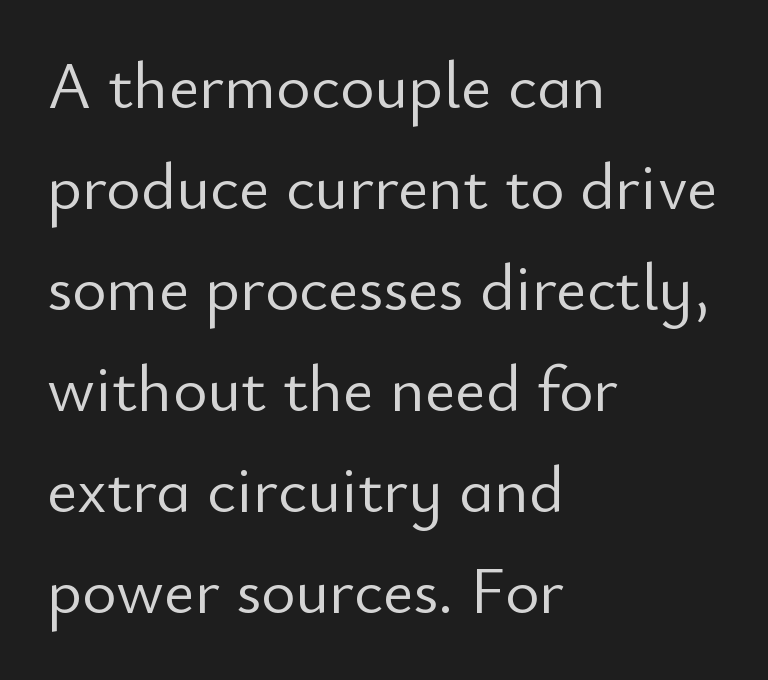
The image shows 66 px light sans-serif type, upright; set left-aligned, normal line spacing (1.53x), normal letter spacing, not underlined; low stroke contrast and a small x-height.
